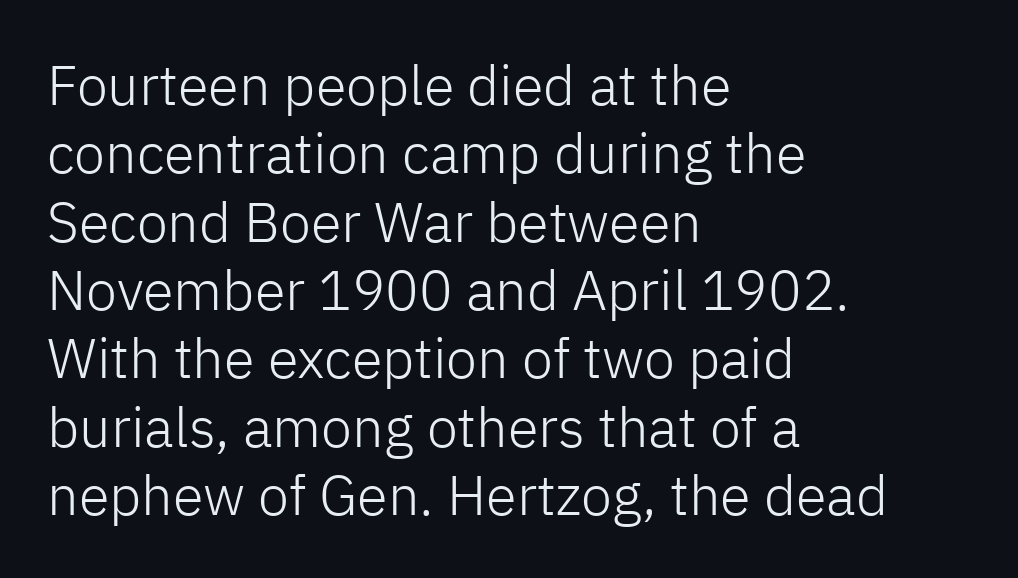
The image shows 56 px light sans-serif type, upright; set left-aligned, line spacing 1.22x, normal letter spacing, not underlined; low stroke contrast and a medium x-height.
